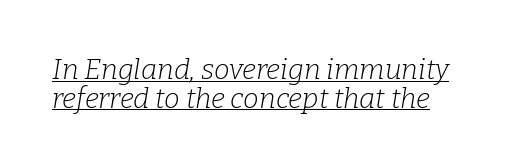
{"serif": "yes", "italic": "yes", "lean": "right", "slant_degrees": 9, "bold": "no", "weight": "light", "width": "normal", "stroke_contrast": "low", "x_height": "medium", "monospaced": "no", "underline": "yes", "line_spacing": "tight", "line_spacing_ratio": 1.02, "letter_spacing": "normal", "letter_spacing_em": 0.0, "glyph_px": 28}
